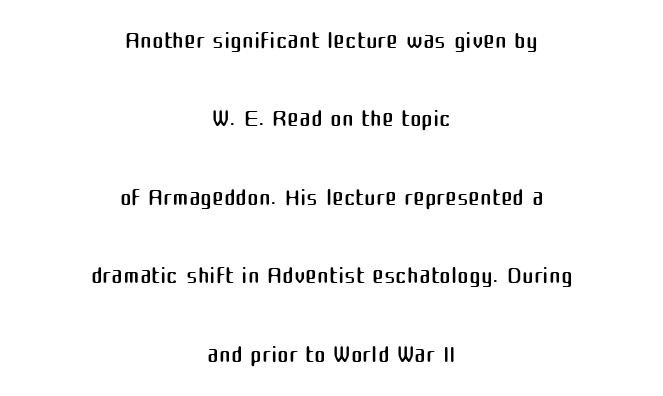
Nothing sits at the stroke ends, so this counts as sans-serif. Does extra space separate the letters? No, they use regular spacing. The typography opts for an upright posture over an oblique one. The font is comparable to plain body text, perhaps lighter. Only glyphs here, with clear space below each row.
